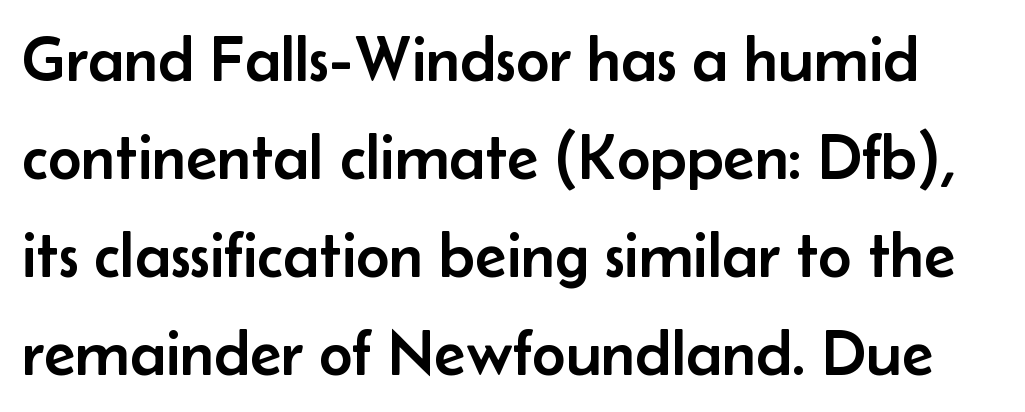
The image shows 65 px sans-serif type, upright; set normal line spacing (1.51x), normal letter spacing, not underlined; low stroke contrast and a small x-height.
